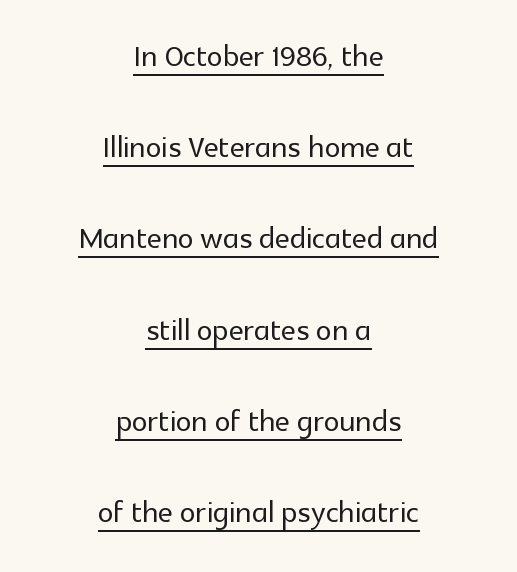
The gaps between neighbouring characters are ordinary and unremarkable. A typographer would call this underscored text. These lines were composed using upright roman letters. The letters advance in unequal steps, a hallmark of proportional type. This block would shrink considerably if given ordinary leading; it's expanded now.
